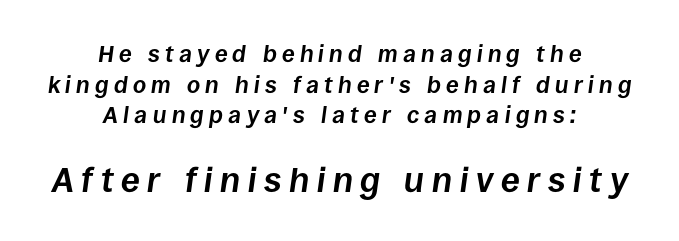
The image shows 34 px bold type, italic (leaning right); set centered, normal line spacing (1.33x), unusually wide letter spacing (+0.23 em), not underlined; the second (bottom) block is 1.48x larger; low stroke contrast and a large x-height.
